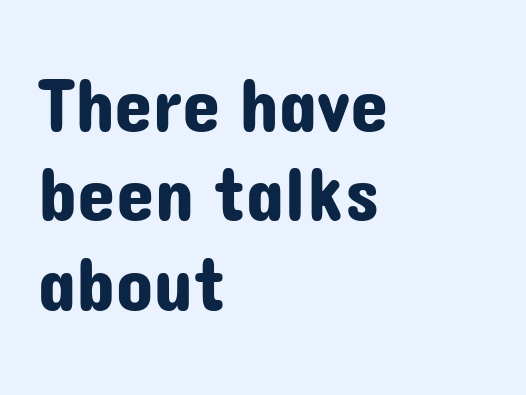
The image shows 77 px sans-serif type, upright; set left-aligned, line spacing 1.16x, normal letter spacing, not underlined; low stroke contrast and a medium x-height.
